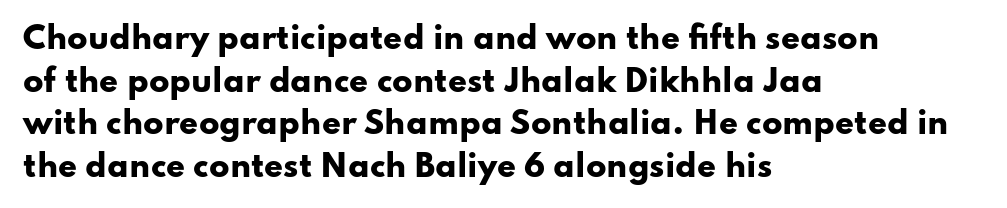
{"serif": "no", "italic": "no", "bold": "yes", "weight": "heavy", "width": "wide", "stroke_contrast": "low", "x_height": "small", "monospaced": "no", "underline": "no", "align": "left", "line_spacing": "normal", "line_spacing_ratio": 1.42, "letter_spacing": "normal", "letter_spacing_em": 0.0, "glyph_px": 30}
